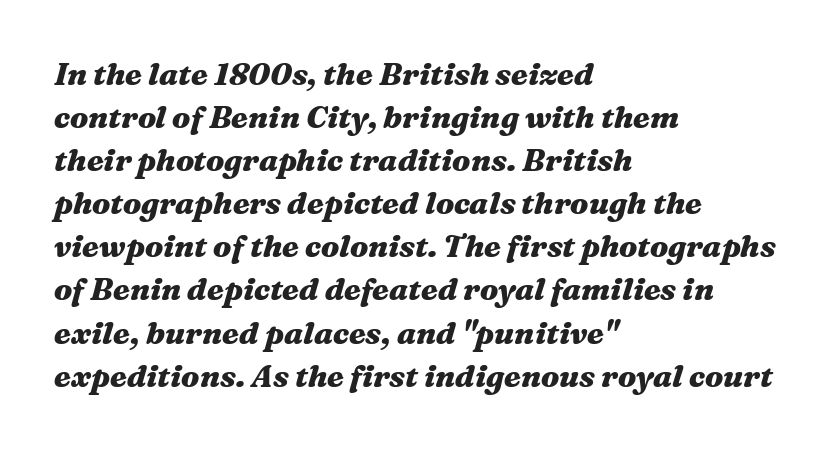
{"italic": "yes", "lean": "right", "slant_degrees": 16, "bold": "yes", "weight": "heavy", "width": "wide", "stroke_contrast": "medium", "x_height": "medium", "monospaced": "no", "underline": "no", "align": "left", "line_spacing": "normal", "line_spacing_ratio": 1.39, "letter_spacing": "normal", "letter_spacing_em": 0.0, "glyph_px": 31}
